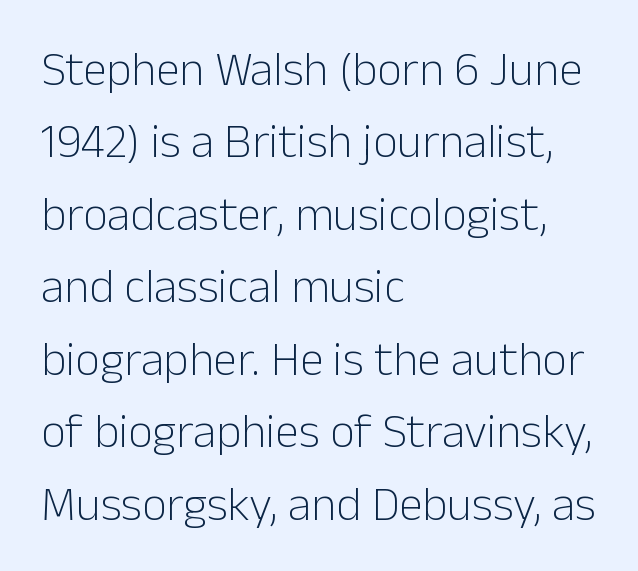
Q: Is the text bold? A: No.
Q: Is the text italic (slanted)? A: No, it is upright.
Q: Is the typeface a serif or a sans-serif typeface? A: Sans-serif.
Q: Is the text underlined? A: No.
Q: How is the paragraph aligned? A: Left-aligned.
Q: Is the spacing between letters normal or unusually wide? A: Normal.
Q: Is the spacing between lines tight, normal or loose? A: Normal.
Q: Width (condensed, normal, or wide)? A: Normal.
Q: Stroke contrast? A: Low.
Q: x-height? A: Medium.
Q: Monospaced? A: No.
